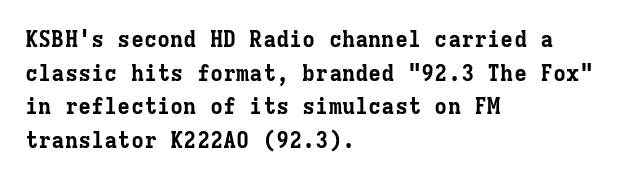
Q: Is the text bold? A: Yes.
Q: Is the text italic (slanted)? A: No, it is upright.
Q: Is the text underlined? A: No.
Q: How is the paragraph aligned? A: Left-aligned.
Q: Is the spacing between letters normal or unusually wide? A: Normal.
Q: Is the spacing between lines tight, normal or loose? A: Normal.
